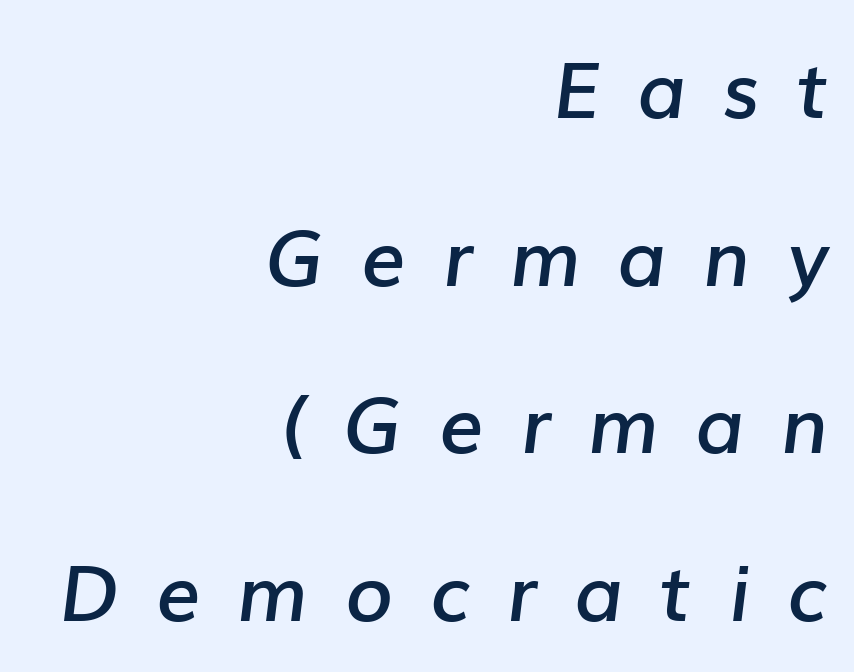
In terms of weight, the rendering is demibold, just under bold. This rendering features lettering with no underline. The type is letterspaced generously, with wide tracking. One-word summary of the alignment: right. Think of a printed novel: that variable character pitch is what you see here. The rendering uses a large line-height, opening up the rows.
